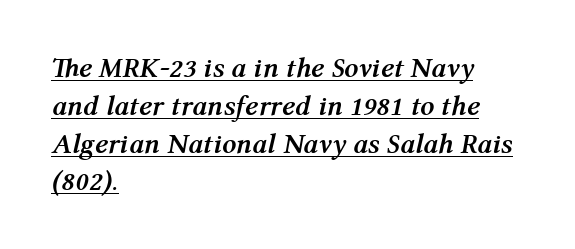
Q: Is the text bold? A: Yes.
Q: Is the text italic (slanted)? A: Yes, it leans right by about 12 degrees.
Q: Is the text underlined? A: Yes.
Q: How is the paragraph aligned? A: Left-aligned.
Q: Is the spacing between letters normal or unusually wide? A: Normal.
Q: Is the spacing between lines tight, normal or loose? A: Normal.
Q: Width (condensed, normal, or wide)? A: Normal.
Q: Stroke contrast? A: Medium.
Q: x-height? A: Medium.
Q: Monospaced? A: No.
